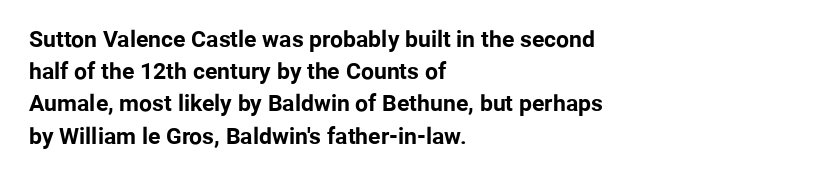
{"italic": "no", "bold": "yes", "underline": "no", "align": "left", "line_spacing": "normal", "line_spacing_ratio": 1.4, "letter_spacing": "normal", "letter_spacing_em": 0.0, "glyph_px": 23}
